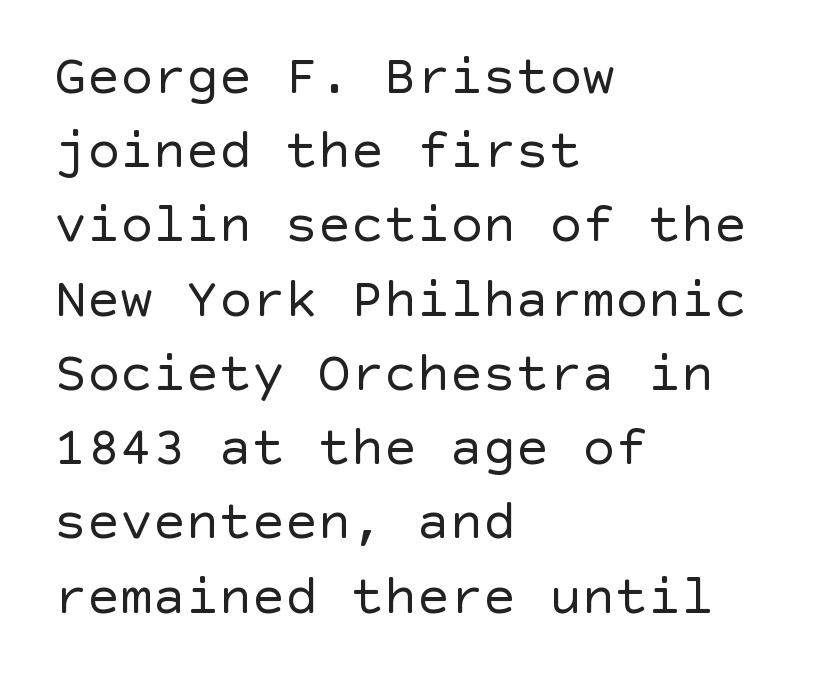
{"serif": "no", "italic": "no", "bold": "no", "weight": "regular", "width": "normal", "x_height": "large", "underline": "no", "align": "left", "line_spacing": "normal", "line_spacing_ratio": 1.35, "letter_spacing": "normal", "letter_spacing_em": 0.0, "glyph_px": 55}
